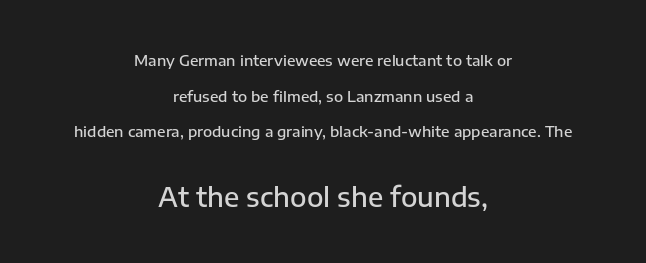
The words here are not underlined. Horizontally, the lines are justified to the midpoint only. A roman cut, with each character standing at attention. Does the bottom block carry the larger type? Yes, it does.
